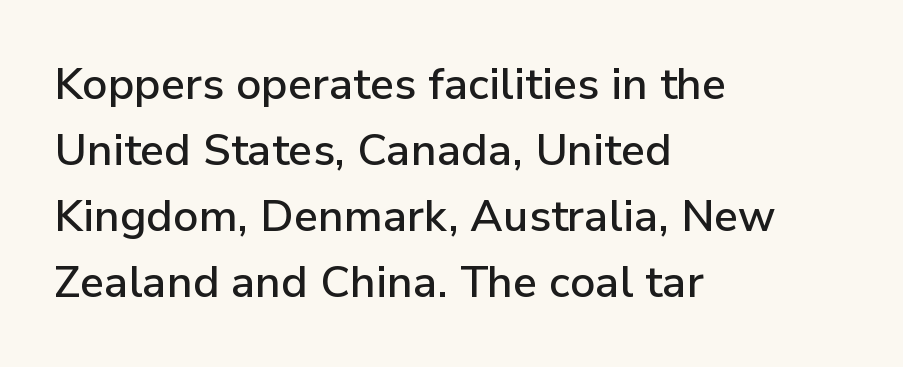
Q: Is the text italic (slanted)? A: No, it is upright.
Q: Is the typeface a serif or a sans-serif typeface? A: Sans-serif.
Q: Is the text underlined? A: No.
Q: How is the paragraph aligned? A: Left-aligned.
Q: Is the spacing between letters normal or unusually wide? A: Normal.
Q: Is the spacing between lines tight, normal or loose? A: Normal.
Q: Width (condensed, normal, or wide)? A: Normal.
Q: Stroke contrast? A: Low.
Q: x-height? A: Medium.
Q: Monospaced? A: No.
